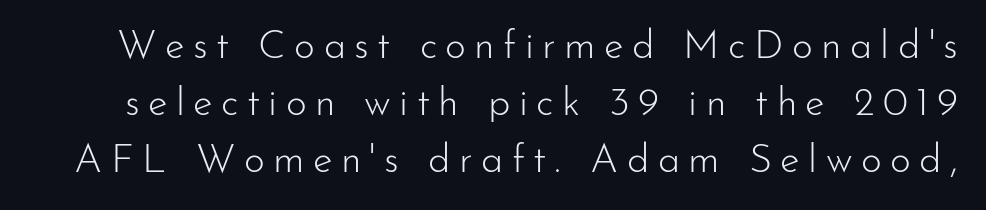
{"serif": "no", "italic": "no", "bold": "no", "weight": "light", "width": "normal", "stroke_contrast": "low", "x_height": "small", "monospaced": "no", "underline": "no", "line_spacing": "normal", "line_spacing_ratio": 1.42, "letter_spacing": "wide", "letter_spacing_em": 0.21, "glyph_px": 40}
